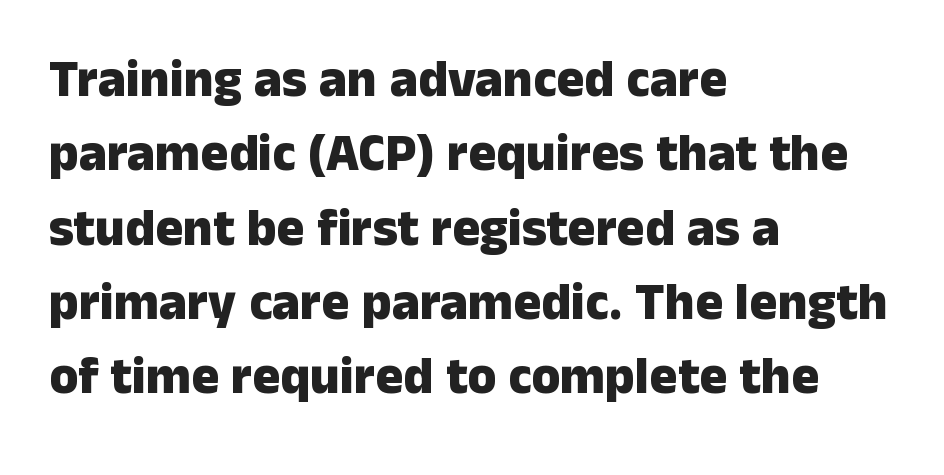
The image shows 52 px heavy sans-serif type, upright; set left-aligned, normal line spacing (1.43x), normal letter spacing, not underlined; low stroke contrast and a medium x-height.
